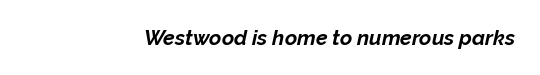
Underlining? Definitely not there. The glyphs have the mass of a bold cut. Is the letter spacing exaggerated? No — it looks like the ordinary default. Slant detected: the letters are inclined.
